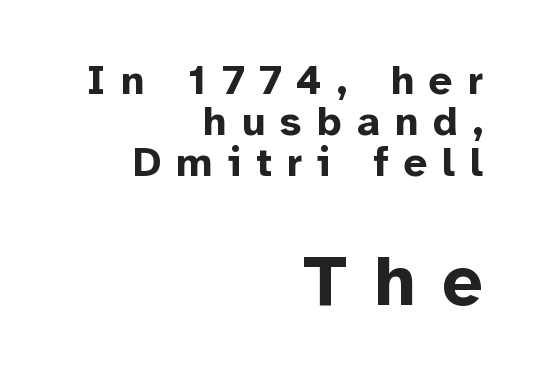
Ascenders rise straight up at ninety degrees. The typesetter chose a ragged-left arrangement here. Only glyphs here, with clear space below each row. Tightly led — the rows are bunched.
